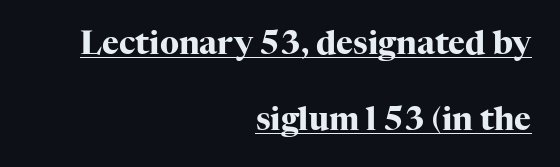
Q: Is the text bold? A: Yes.
Q: Is the text italic (slanted)? A: No, it is upright.
Q: Is the typeface a serif or a sans-serif typeface? A: Serif.
Q: Is the text underlined? A: Yes.
Q: How is the paragraph aligned? A: Right-aligned.
Q: Is the spacing between letters normal or unusually wide? A: Normal.
Q: Is the spacing between lines tight, normal or loose? A: Loose.
Q: Width (condensed, normal, or wide)? A: Normal.
Q: Stroke contrast? A: High.
Q: x-height? A: Medium.
Q: Monospaced? A: No.
